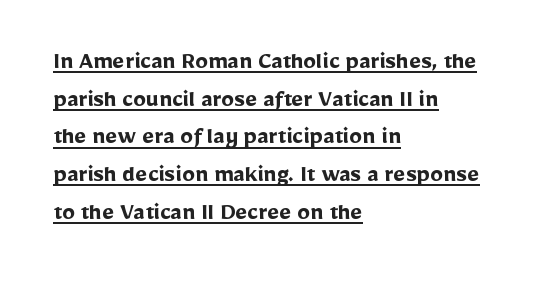
Is there much room between lines? A standard amount, neither cramped nor airy. Caption: multi-line text, flush left, ragged right. Posture: vertical. Students, note that the glyphs here touch the page at normal intervals. What decoration does the sample have? An underline.
